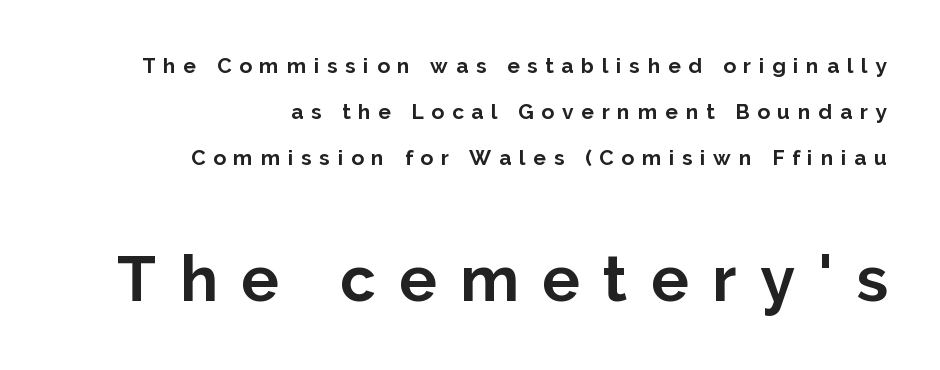
{"serif": "no", "italic": "no", "bold": "yes", "weight": "bold", "width": "normal", "stroke_contrast": "low", "x_height": "medium", "monospaced": "no", "underline": "no", "align": "right", "line_spacing": "loose", "line_spacing_ratio": 2.19, "letter_spacing": "wide", "letter_spacing_em": 0.37, "larger_block": "second", "size_ratio": 3.0, "glyph_px": 63}
